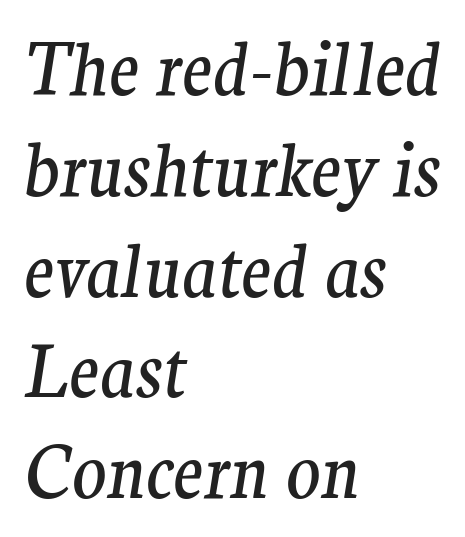
The image shows 71 px regular-weight serif type, italic (leaning right); set left-aligned, normal line spacing (1.42x), normal letter spacing, not underlined; medium stroke contrast and a medium x-height.
